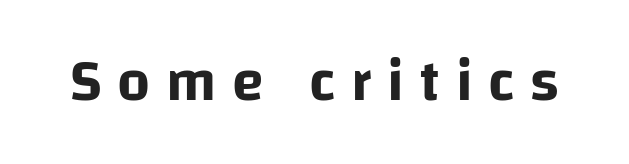
Q: Is the text italic (slanted)? A: No, it is upright.
Q: Is the typeface a serif or a sans-serif typeface? A: Sans-serif.
Q: Is the text underlined? A: No.
Q: Is the spacing between letters normal or unusually wide? A: Unusually wide.
Q: Width (condensed, normal, or wide)? A: Normal.
Q: Stroke contrast? A: Low.
Q: x-height? A: Large.
Q: Monospaced? A: No.
